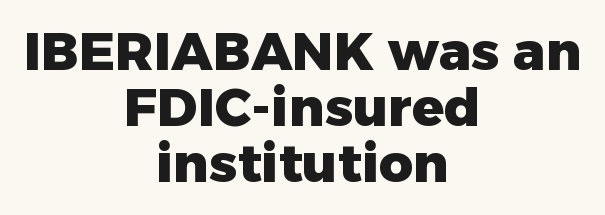
Does the lettering tilt? It doesn't — this is upright. The block of text is dense from top to bottom, with scant space between rows. The passage shown is typeset with a sans-serif family. Unmarked baselines from the first word to the last. These lines carry a lot of weight — the face is fully bold. Characters follow at the spacing the type designer built in.
